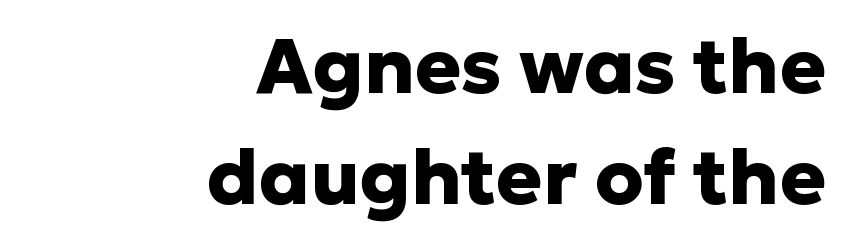
These lines stack with their right ends in a neat column. The font's upright variant was chosen for this text. The face used here is a sans, in the tradition of grotesques and geometrics. These lines carry a lot of weight — the face is fully bold.
